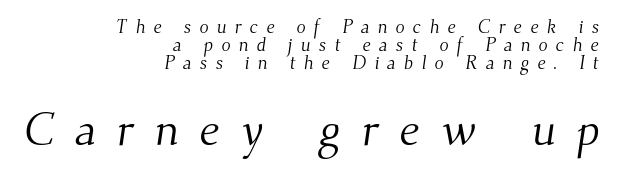
{"serif": "yes", "bold": "no", "weight": "light", "width": "normal", "stroke_contrast": "medium", "x_height": "small", "monospaced": "no", "underline": "no", "align": "right", "line_spacing": "tight", "line_spacing_ratio": 0.96, "letter_spacing": "wide", "letter_spacing_em": 0.43, "larger_block": "second", "size_ratio": 2.47, "glyph_px": 47}
